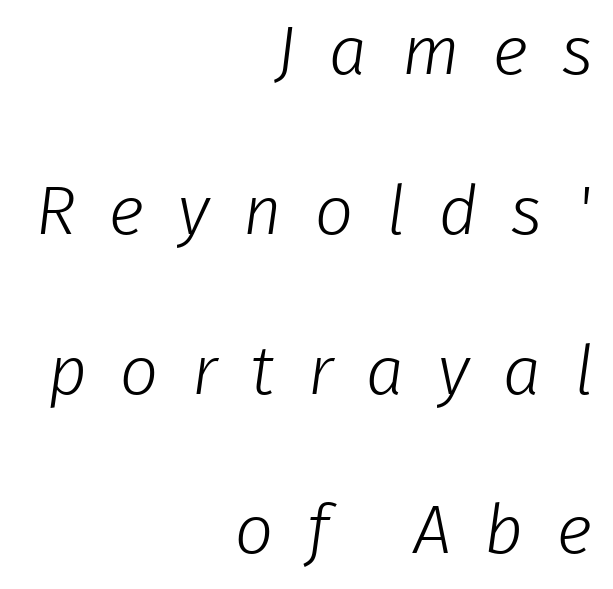
Q: Is the text bold? A: No.
Q: Is the typeface a serif or a sans-serif typeface? A: Sans-serif.
Q: Is the text underlined? A: No.
Q: How is the paragraph aligned? A: Right-aligned.
Q: Is the spacing between letters normal or unusually wide? A: Unusually wide.
Q: Is the spacing between lines tight, normal or loose? A: Loose.
Q: Width (condensed, normal, or wide)? A: Normal.
Q: Stroke contrast? A: Low.
Q: x-height? A: Medium.
Q: Monospaced? A: No.
